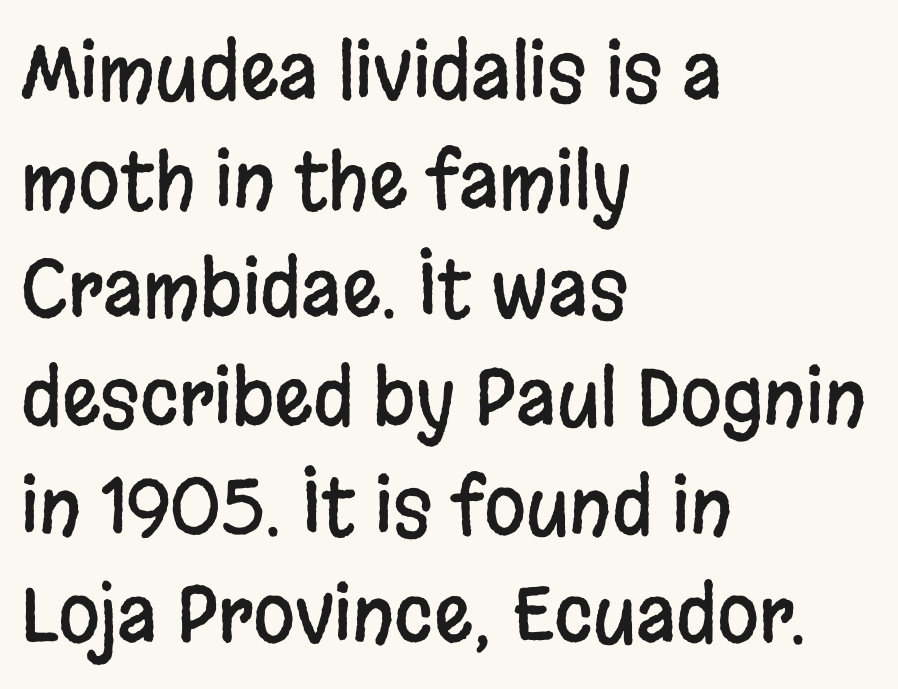
Q: Is the text italic (slanted)? A: No, it is upright.
Q: Is the typeface a serif or a sans-serif typeface? A: Sans-serif.
Q: Is the text underlined? A: No.
Q: How is the paragraph aligned? A: Left-aligned.
Q: Is the spacing between letters normal or unusually wide? A: Normal.
Q: Is the spacing between lines tight, normal or loose? A: Normal.
Q: Width (condensed, normal, or wide)? A: Condensed.
Q: Stroke contrast? A: Low.
Q: x-height? A: Large.
Q: Monospaced? A: No.
